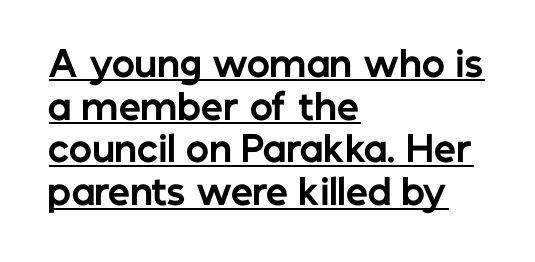
A roman cut, with each character standing at attention. The passage is arranged the way most books set body copy — flush left. I'd call this a sans setting — the letters go barefoot. Think of a printed novel: that variable character pitch is what you see here. What weight is shown? A full bold with thick strokes.
